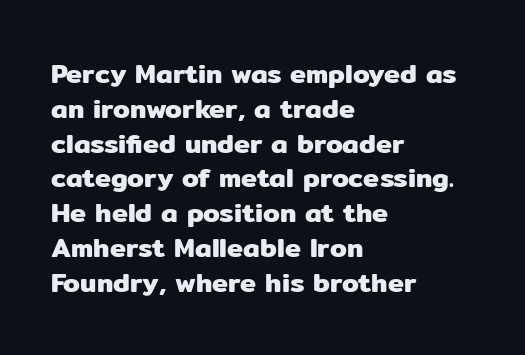
Q: Is the text italic (slanted)? A: No, it is upright.
Q: Is the text underlined? A: No.
Q: How is the paragraph aligned? A: Left-aligned.
Q: Is the spacing between letters normal or unusually wide? A: Normal.
Q: Is the spacing between lines tight, normal or loose? A: Normal.
